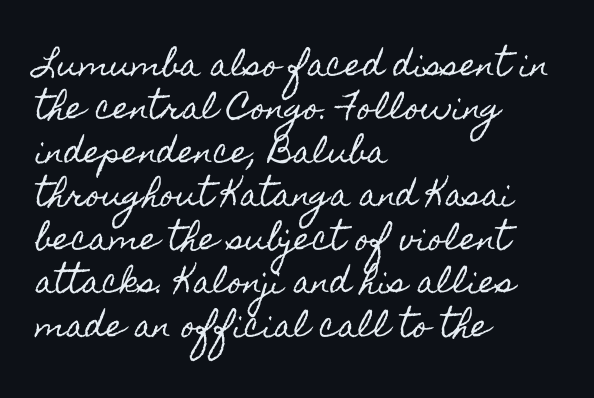
{"width": "condensed", "x_height": "small", "monospaced": "no", "underline": "no", "align": "left", "line_spacing": "normal", "line_spacing_ratio": 1.45, "letter_spacing": "normal", "letter_spacing_em": 0.0, "glyph_px": 30}
